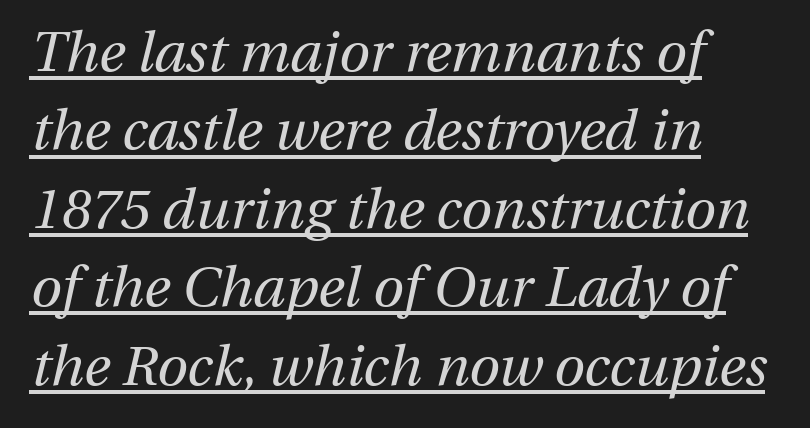
The image shows 56 px regular-weight type, italic (leaning right); set left-aligned, normal line spacing (1.4x), normal letter spacing, underlined; medium stroke contrast and a medium x-height.
